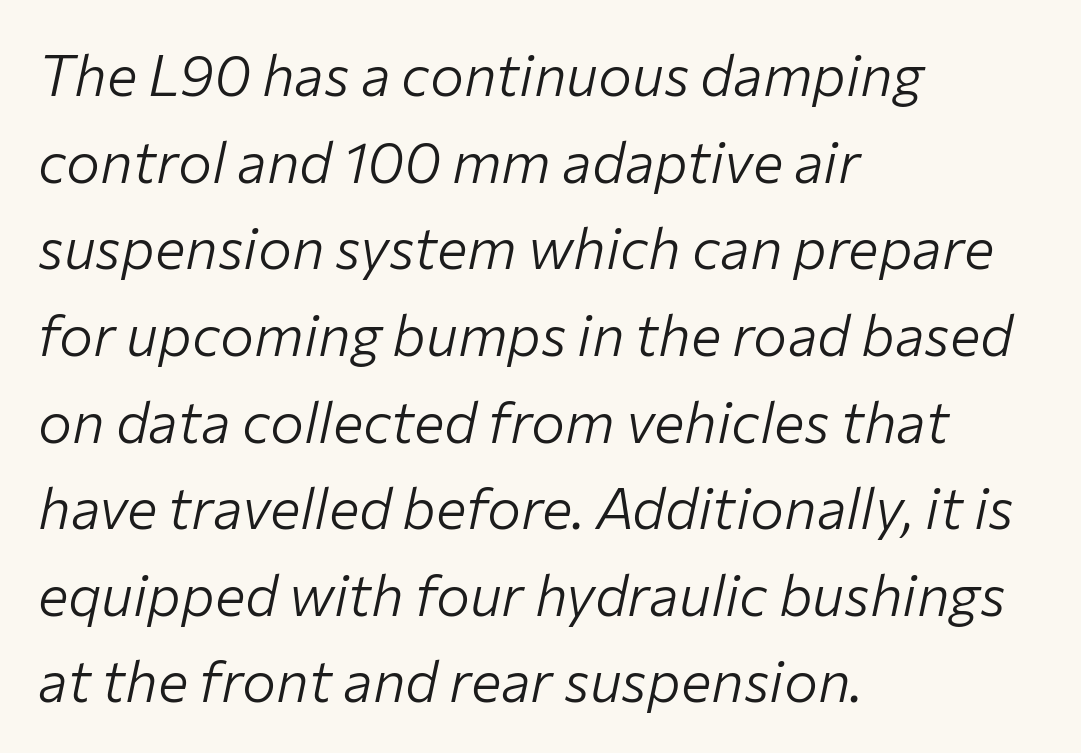
{"italic": "yes", "lean": "right", "slant_degrees": 12, "bold": "no", "weight": "light", "width": "normal", "stroke_contrast": "low", "x_height": "medium", "monospaced": "no", "underline": "no", "align": "left", "line_spacing": "normal", "line_spacing_ratio": 1.52, "letter_spacing": "normal", "letter_spacing_em": 0.0, "glyph_px": 57}
